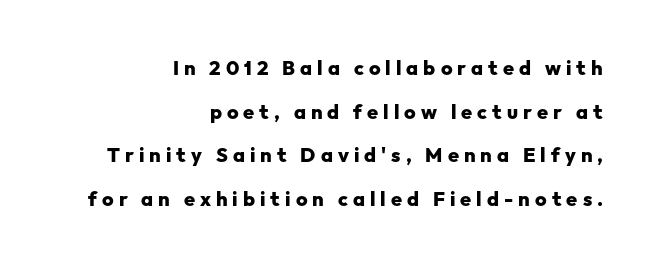
The image shows 20 px bold type, upright; set right-aligned, loose line spacing (2.18x), unusually wide letter spacing (+0.25 em), not underlined.
